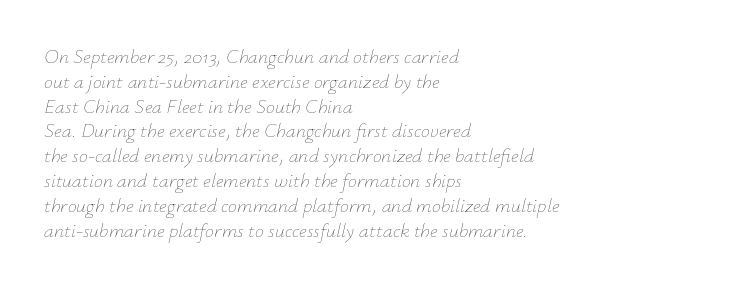
The image shows 20 px text type, italic (leaning right); set left-aligned, line spacing 1.24x, normal letter spacing, not underlined.
